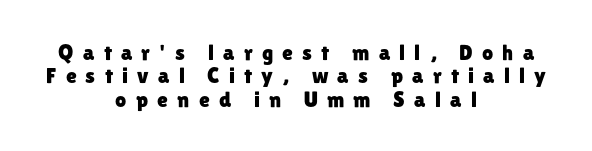
{"italic": "no", "underline": "no", "align": "center", "line_spacing": "tight", "line_spacing_ratio": 1.06, "letter_spacing": "wide", "letter_spacing_em": 0.42, "glyph_px": 22}
